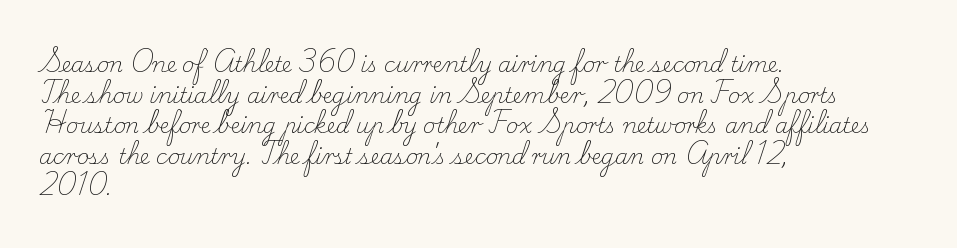
Q: Is the text bold? A: No.
Q: Is the text italic (slanted)? A: Yes.
Q: Is the text underlined? A: No.
Q: How is the paragraph aligned? A: Left-aligned.
Q: Is the spacing between letters normal or unusually wide? A: Normal.
Q: Is the spacing between lines tight, normal or loose? A: Normal.
